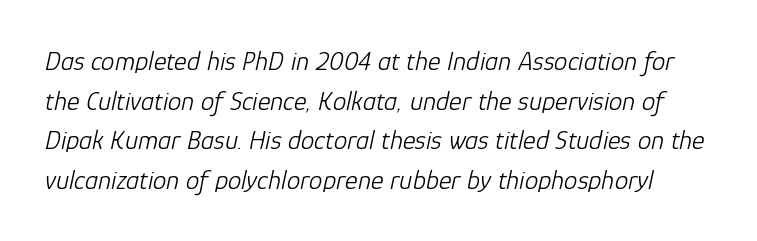
Q: Is the text bold? A: No.
Q: Is the text italic (slanted)? A: Yes, it leans right by about 12 degrees.
Q: Is the text underlined? A: No.
Q: Is the spacing between letters normal or unusually wide? A: Normal.
Q: Is the spacing between lines tight, normal or loose? A: Normal.
